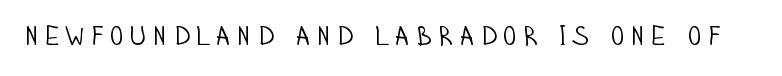
The image shows 27 px text type, upright; set not underlined.
